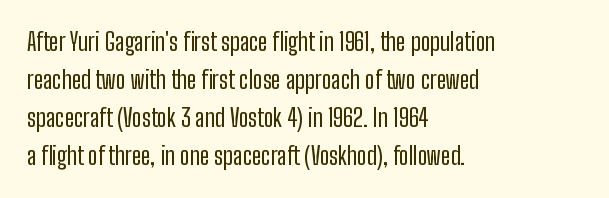
Caption: standard tracking, unaltered. How would I describe the line gaps? Plain and ordinary. Notice how the stems are strictly vertical — no italics here. The typeface has the unassuming heft of standard copy or less. The lines are quadded left.
